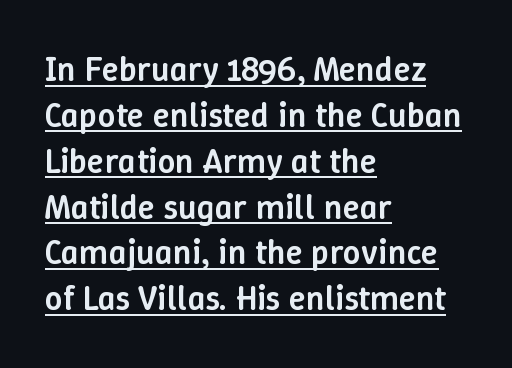
{"italic": "no", "bold": "semi", "weight": "semibold", "width": "normal", "stroke_contrast": "low", "x_height": "medium", "monospaced": "no", "underline": "yes", "align": "left", "line_spacing": "normal", "line_spacing_ratio": 1.31, "letter_spacing": "normal", "letter_spacing_em": 0.0, "glyph_px": 35}
